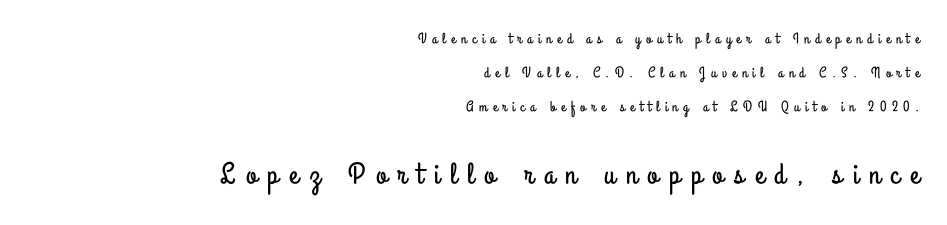
Q: Is the text italic (slanted)? A: No, it is upright.
Q: Is the typeface a serif or a sans-serif typeface? A: Sans-serif.
Q: Is the text underlined? A: No.
Q: How is the paragraph aligned? A: Right-aligned.
Q: Is the spacing between letters normal or unusually wide? A: Unusually wide.
Q: Is the spacing between lines tight, normal or loose? A: Loose.
Q: Which block of text is set in a larger size, the first (top) or the second (bottom)? A: The second (bottom) one.
Q: Width (condensed, normal, or wide)? A: Condensed.
Q: Stroke contrast? A: Low.
Q: x-height? A: Small.
Q: Monospaced? A: No.
